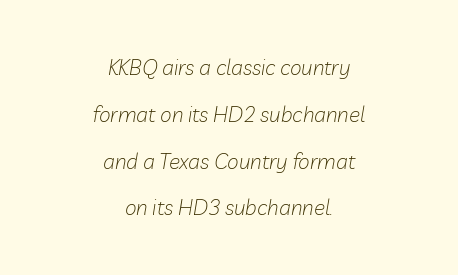
The image shows 21 px text type, italic (leaning right); set centered, loose line spacing (2.23x), normal letter spacing, not underlined.
